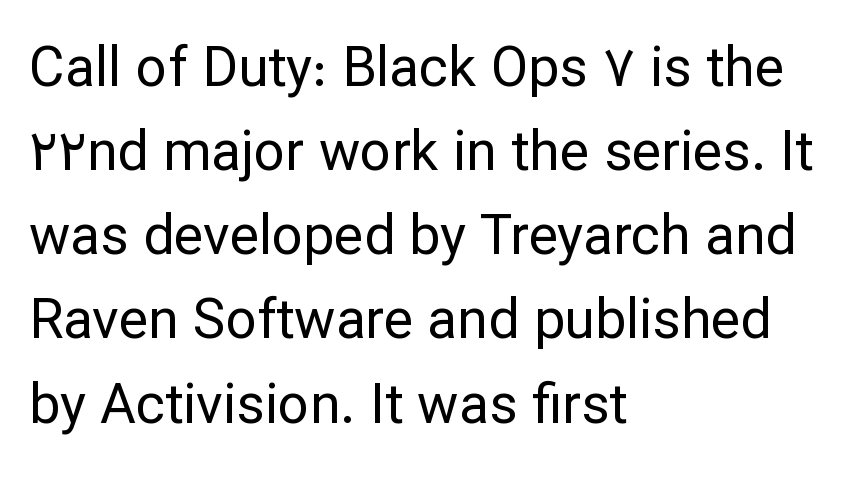
Q: Is the text bold? A: No.
Q: Is the text italic (slanted)? A: No, it is upright.
Q: Is the typeface a serif or a sans-serif typeface? A: Sans-serif.
Q: Is the text underlined? A: No.
Q: How is the paragraph aligned? A: Left-aligned.
Q: Is the spacing between letters normal or unusually wide? A: Normal.
Q: Is the spacing between lines tight, normal or loose? A: Normal.
Q: Width (condensed, normal, or wide)? A: Normal.
Q: Stroke contrast? A: Low.
Q: x-height? A: Medium.
Q: Monospaced? A: No.
